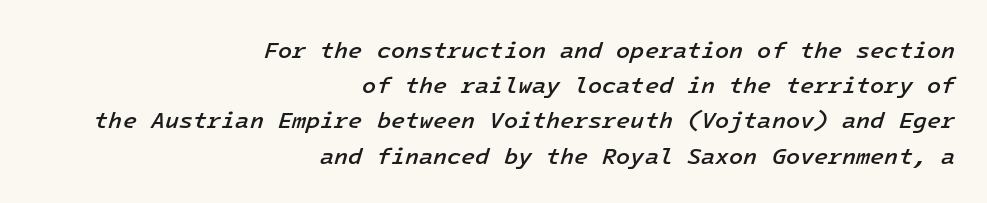
The face used here is rendered with its standard letterfit. Italic? Definitely — the glyphs are oblique. The space beneath each line is pristine and unruled. Students, this is semibold: more ink than regular, less than bold. How would I describe the line gaps? Plain and ordinary. Where is the straight margin? On the right.
